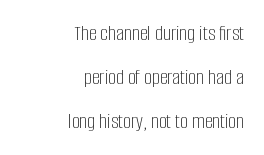
Q: Is the text bold? A: No.
Q: Is the text italic (slanted)? A: No, it is upright.
Q: Is the text underlined? A: No.
Q: How is the paragraph aligned? A: Right-aligned.
Q: Is the spacing between letters normal or unusually wide? A: Normal.
Q: Is the spacing between lines tight, normal or loose? A: Loose.
